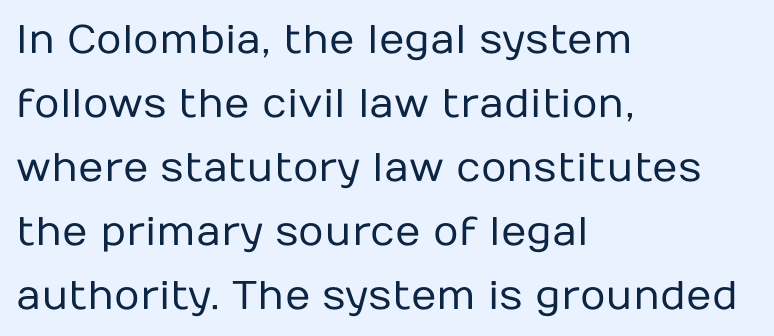
The image shows 40 px regular-weight sans-serif type, upright; set left-aligned, normal line spacing (1.6x), normal letter spacing, not underlined; low stroke contrast and a medium x-height.
